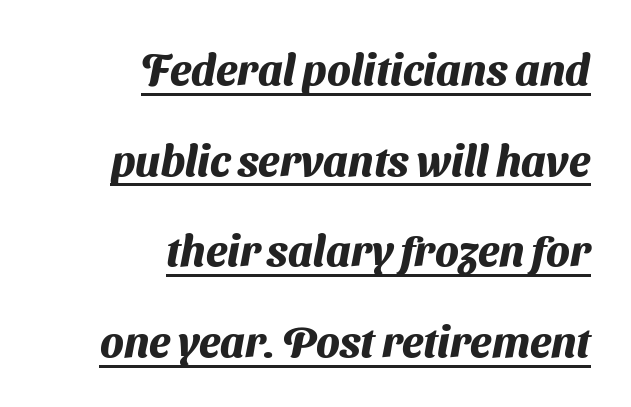
{"serif": "no", "bold": "yes", "weight": "heavy", "width": "normal", "stroke_contrast": "medium", "x_height": "medium", "monospaced": "no", "underline": "yes", "align": "right", "line_spacing": "loose", "line_spacing_ratio": 2.11, "letter_spacing": "normal", "letter_spacing_em": 0.0, "glyph_px": 43}
